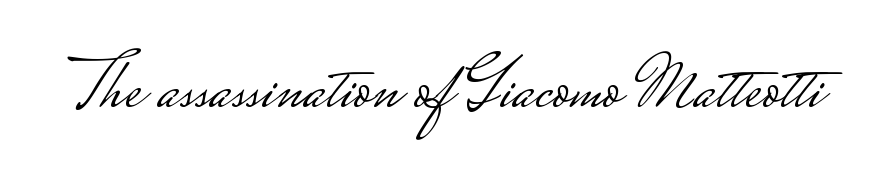
Characters follow at the spacing the type designer built in. Font category for this specimen: sans-serif. A typesetter would call this proportional, since set widths differ per character. Bold? No — there's no thickening of the strokes.
